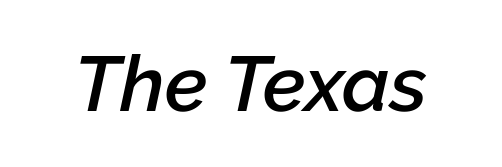
{"italic": "yes", "lean": "right", "slant_degrees": 12, "bold": "semi", "weight": "semibold", "width": "normal", "stroke_contrast": "low", "x_height": "medium", "monospaced": "no", "underline": "no", "letter_spacing": "normal", "letter_spacing_em": 0.0, "glyph_px": 78}
